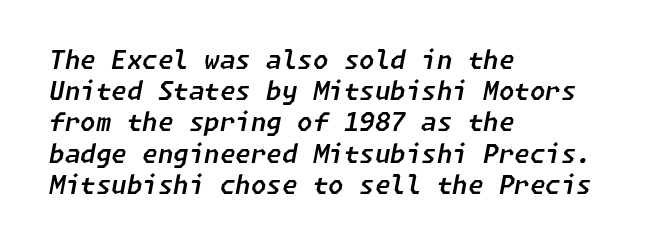
The image shows 25 px text type, italic (leaning right); set left-aligned, normal line spacing (1.25x), normal letter spacing, not underlined.
